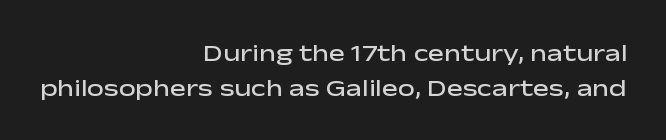
The image shows 24 px text type, upright; set right-aligned, normal line spacing (1.45x), normal letter spacing, not underlined.
